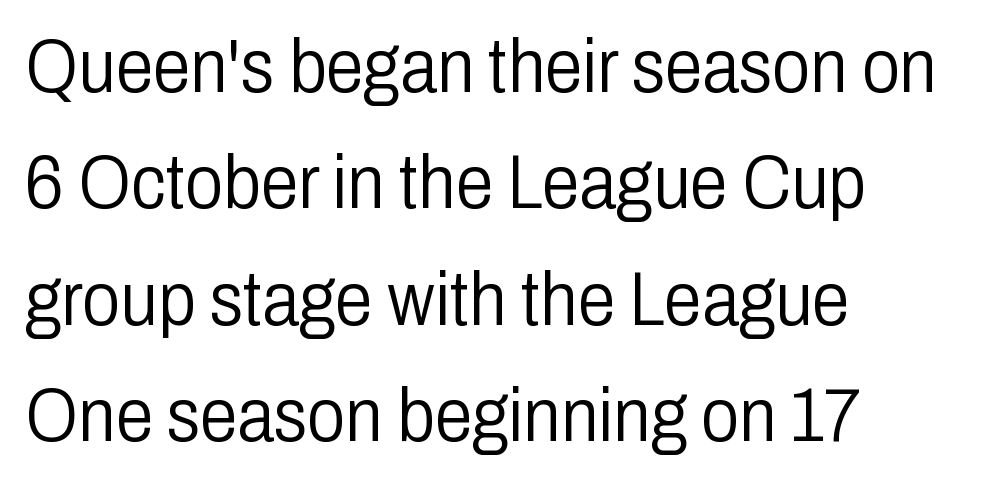
Q: Is the text bold? A: No.
Q: Is the text italic (slanted)? A: No, it is upright.
Q: Is the typeface a serif or a sans-serif typeface? A: Sans-serif.
Q: Is the text underlined? A: No.
Q: How is the paragraph aligned? A: Left-aligned.
Q: Is the spacing between letters normal or unusually wide? A: Normal.
Q: Is the spacing between lines tight, normal or loose? A: Normal.
Q: Width (condensed, normal, or wide)? A: Condensed.
Q: Stroke contrast? A: Low.
Q: x-height? A: Medium.
Q: Monospaced? A: No.
